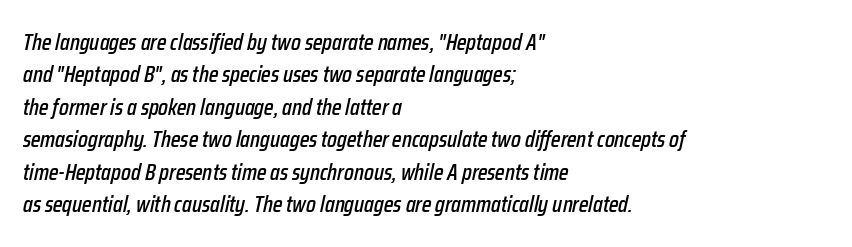
The image shows 23 px text type, italic (leaning right); set left-aligned, normal line spacing (1.41x), normal letter spacing, not underlined.
